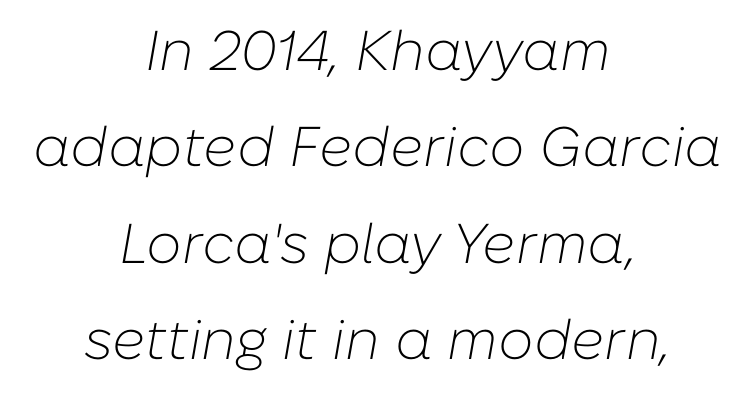
{"italic": "yes", "lean": "right", "slant_degrees": 10, "bold": "no", "weight": "light", "width": "normal", "stroke_contrast": "low", "x_height": "medium", "monospaced": "no", "underline": "no", "align": "center", "line_spacing_ratio": 1.72, "letter_spacing": "normal", "letter_spacing_em": 0.0, "glyph_px": 56}
